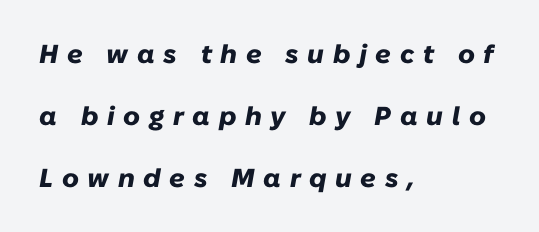
{"italic": "yes", "lean": "right", "slant_degrees": 10, "bold": "yes", "underline": "no", "align": "left", "line_spacing": "loose", "line_spacing_ratio": 2.39, "letter_spacing": "wide", "letter_spacing_em": 0.33, "glyph_px": 26}
